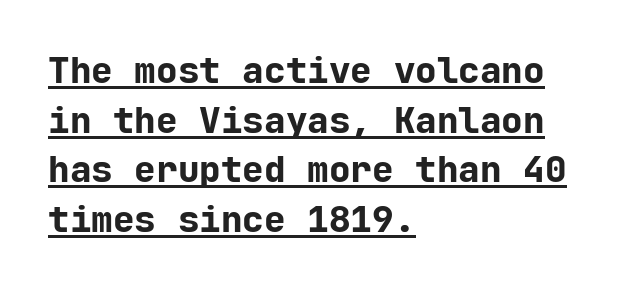
The letters are bold, with thick, heavy strokes. These lines are rendered in a fixed-pitch font. Does the leading feel generous? No, just average. Characters follow at the spacing the type designer built in. Does the type have serifs? No, each stem ends abruptly. A student would call this left alignment; a typographer would say flush left, rag right.
